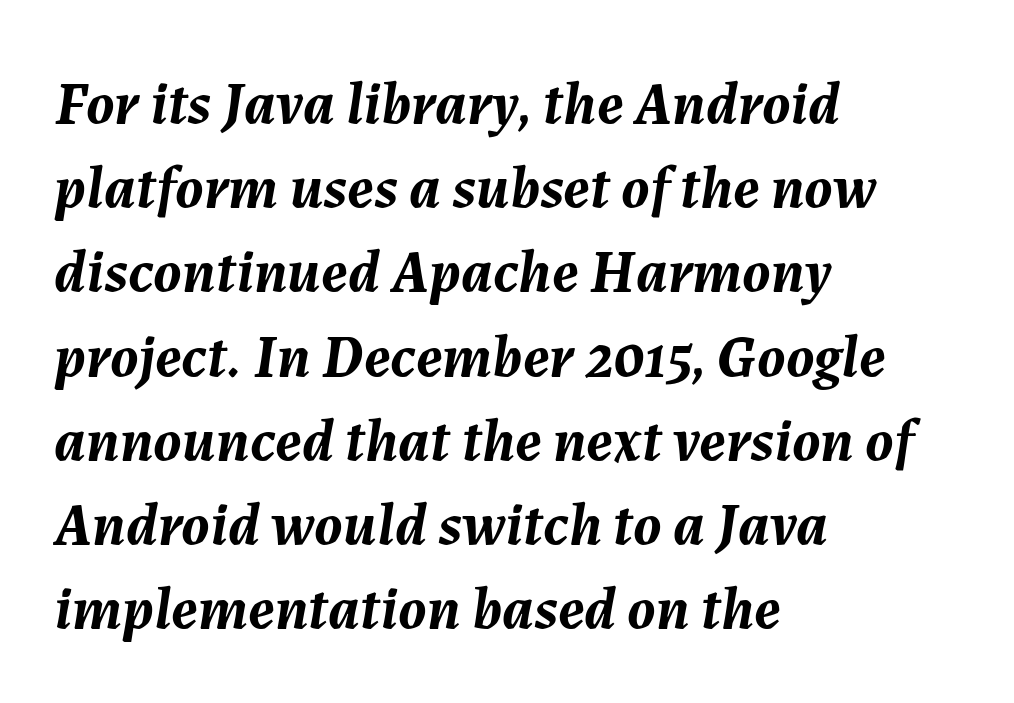
{"italic": "yes", "lean": "right", "slant_degrees": 7, "bold": "yes", "weight": "semibold", "width": "normal", "stroke_contrast": "medium", "x_height": "medium", "monospaced": "no", "underline": "no", "align": "left", "line_spacing": "normal", "line_spacing_ratio": 1.38, "letter_spacing": "normal", "letter_spacing_em": 0.0, "glyph_px": 61}
